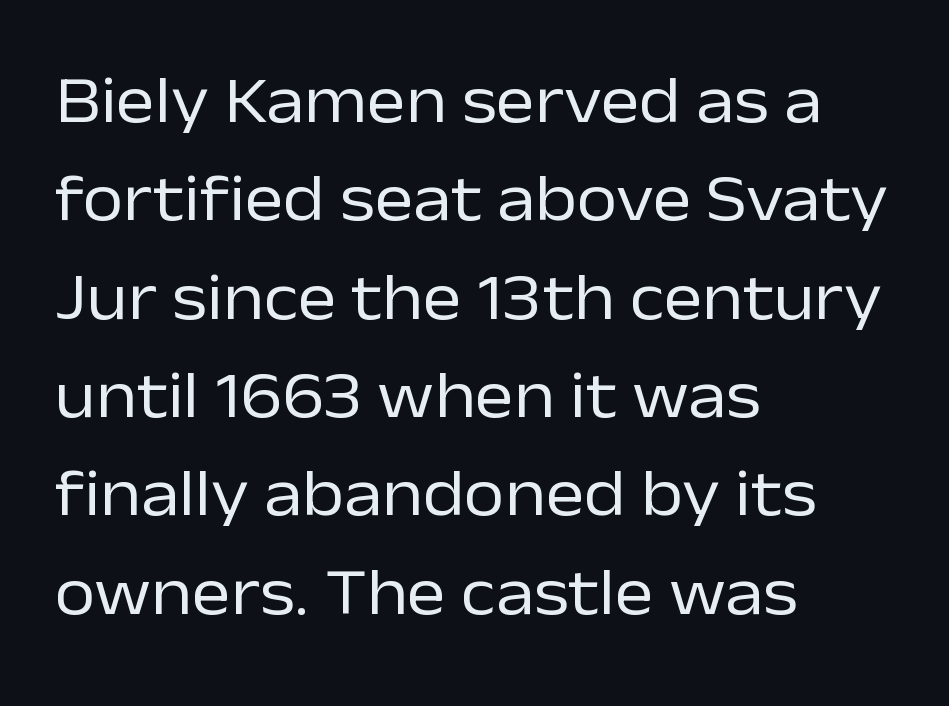
{"serif": "no", "italic": "no", "bold": "no", "weight": "regular", "width": "normal", "stroke_contrast": "low", "x_height": "medium", "monospaced": "no", "underline": "no", "align": "left", "line_spacing": "normal", "line_spacing_ratio": 1.49, "letter_spacing": "normal", "letter_spacing_em": 0.0, "glyph_px": 66}
